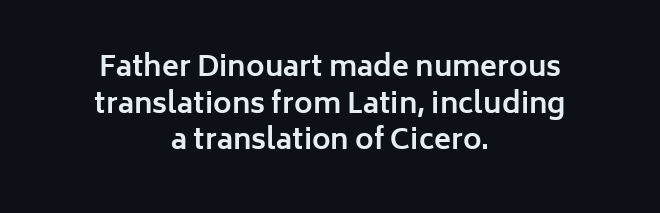
This rendering leaves character spacing at its baseline value. Characters remain perfectly vertical along every line. These lines stack symmetrically, like a column narrowing and widening about its center. The words here are not underlined.
